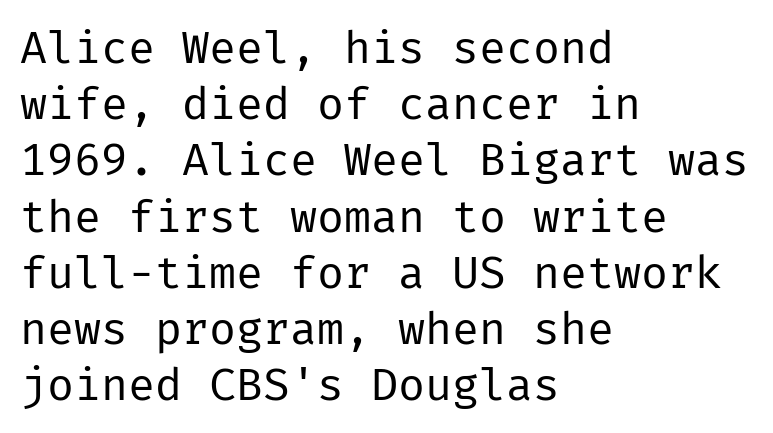
The image shows 45 px regular-weight sans-serif type, upright; set left-aligned, normal line spacing (1.25x), normal letter spacing, not underlined; low stroke contrast and a medium x-height.
